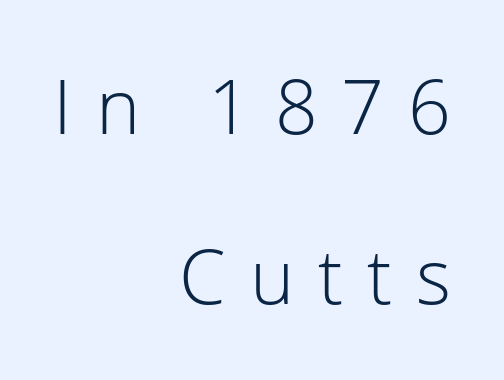
Q: Is the text bold? A: No.
Q: Is the text italic (slanted)? A: No, it is upright.
Q: Is the typeface a serif or a sans-serif typeface? A: Sans-serif.
Q: Is the text underlined? A: No.
Q: How is the paragraph aligned? A: Right-aligned.
Q: Is the spacing between letters normal or unusually wide? A: Unusually wide.
Q: Is the spacing between lines tight, normal or loose? A: Loose.
Q: Width (condensed, normal, or wide)? A: Normal.
Q: Stroke contrast? A: Low.
Q: x-height? A: Medium.
Q: Monospaced? A: No.
